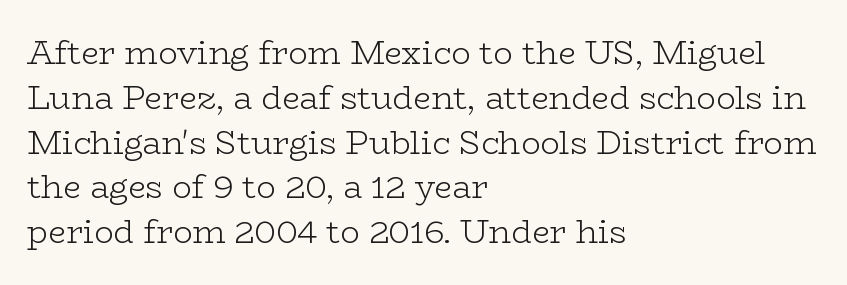
The image shows 32 px light, wide serif type, upright; set left-aligned, normal line spacing (1.4x), normal letter spacing, not underlined; low stroke contrast and a medium x-height.
